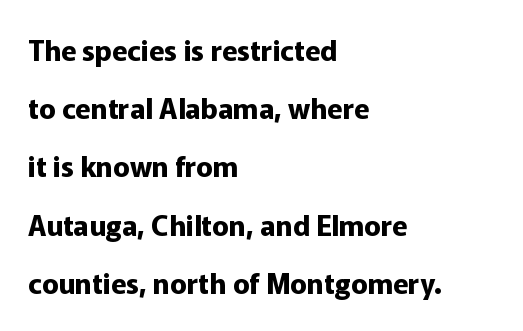
{"serif": "no", "italic": "no", "bold": "yes", "weight": "bold", "width": "normal", "stroke_contrast": "low", "x_height": "medium", "monospaced": "no", "underline": "no", "align": "left", "line_spacing": "loose", "line_spacing_ratio": 2.08, "letter_spacing": "normal", "letter_spacing_em": 0.0, "glyph_px": 28}
